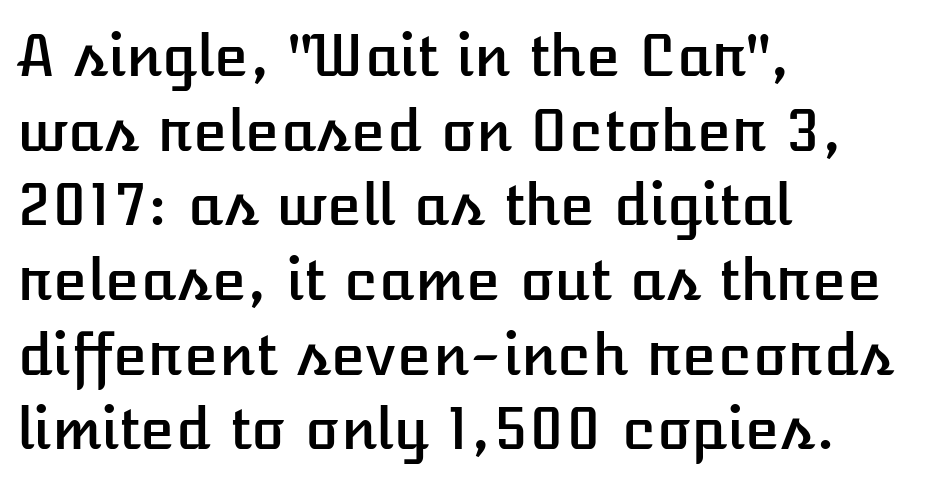
A student would call this left alignment; a typographer would say flush left, rag right. Standard letterfit; no display-style spreading of the glyphs. Honestly, there is no underline to notice here at all. This sample uses an upright cut, with every glyph sitting square on the baseline. The block of text has a typical density, with ordinary space between rows. Character widths vary here, with narrow letters taking less room than wide ones.
